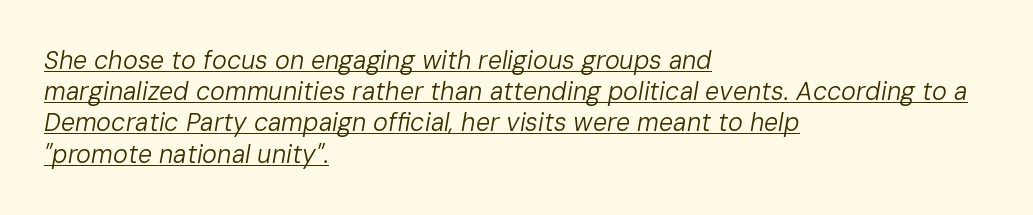
{"italic": "yes", "lean": "right", "slant_degrees": 10, "bold": "no", "underline": "yes", "align": "left", "line_spacing": "normal", "line_spacing_ratio": 1.25, "letter_spacing": "normal", "letter_spacing_em": 0.0, "glyph_px": 25}
